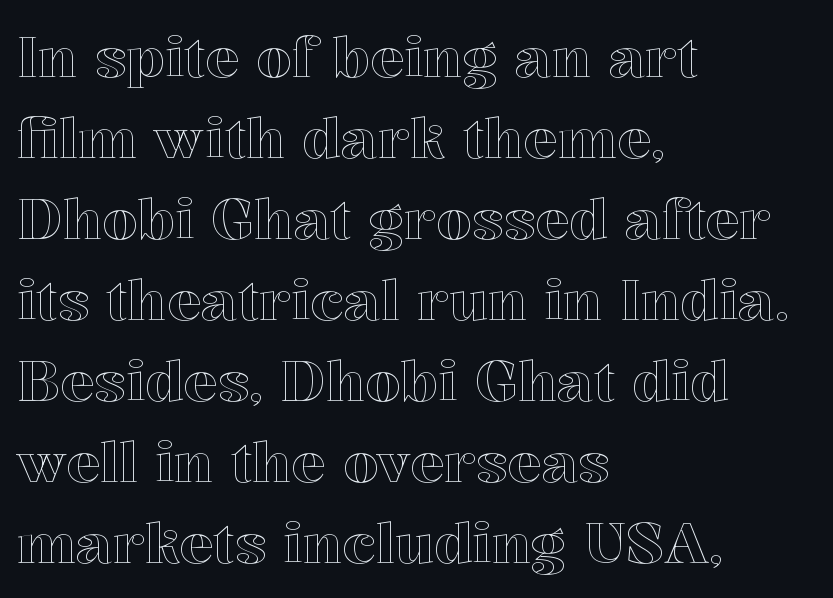
Honestly, the row spacing looks completely unremarkable. If you drew a ruler down the left edge, every line would touch it. The type is set solid horizontally, with unmodified tracking. This sample has the flowing, uneven cadence of proportional lettering. This rendering features lettering with no underline.
